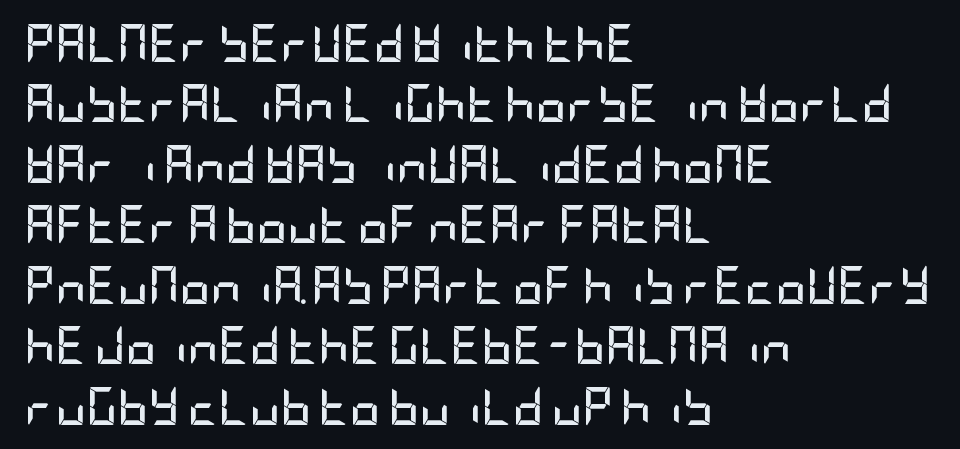
Q: Is the text bold? A: Yes.
Q: Is the text italic (slanted)? A: No, it is upright.
Q: Is the typeface a serif or a sans-serif typeface? A: Sans-serif.
Q: Is the text underlined? A: No.
Q: How is the paragraph aligned? A: Left-aligned.
Q: Is the spacing between letters normal or unusually wide? A: Normal.
Q: Is the spacing between lines tight, normal or loose? A: Normal.
Q: Width (condensed, normal, or wide)? A: Condensed.
Q: Stroke contrast? A: Low.
Q: x-height? A: Large.
